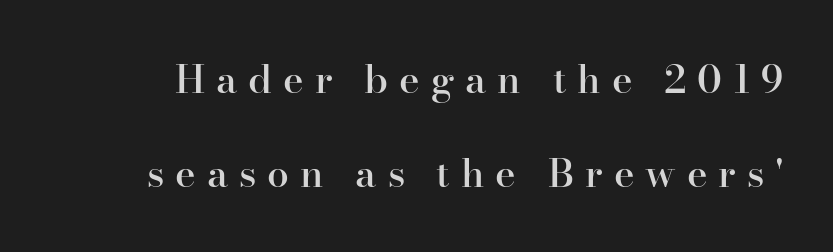
Regarding serifs, this sample has them. Regarding leading, the lines here are spaced well apart. Beneath every word, the page is bare. Style check: upright. The passage shown has open, widely tracked lettering throughout.
